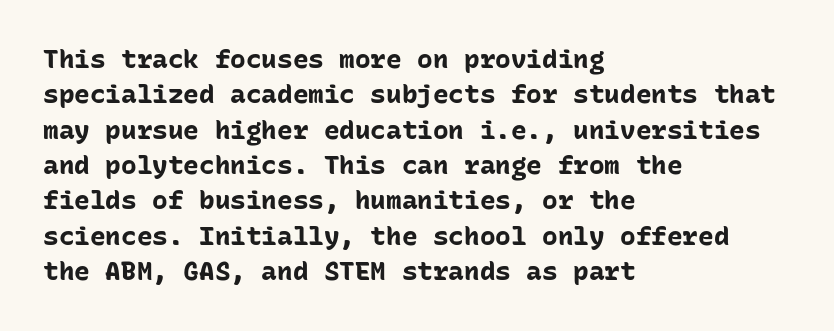
The image shows 26 px bold type, upright; set left-aligned, normal line spacing (1.36x), normal letter spacing, not underlined.
